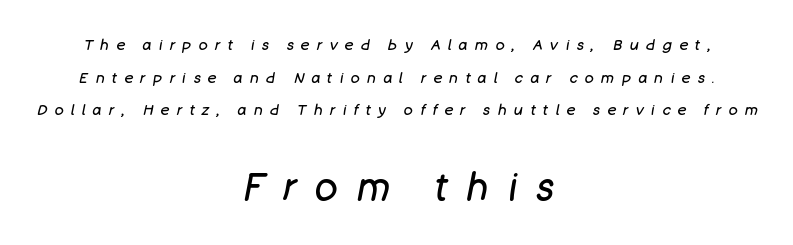
{"italic": "yes", "lean": "right", "slant_degrees": 11, "bold": "no", "weight": "regular", "width": "normal", "stroke_contrast": "low", "x_height": "large", "monospaced": "no", "underline": "no", "align": "center", "line_spacing": "loose", "line_spacing_ratio": 2.17, "letter_spacing": "wide", "letter_spacing_em": 0.49, "larger_block": "second", "size_ratio": 2.53, "glyph_px": 38}
